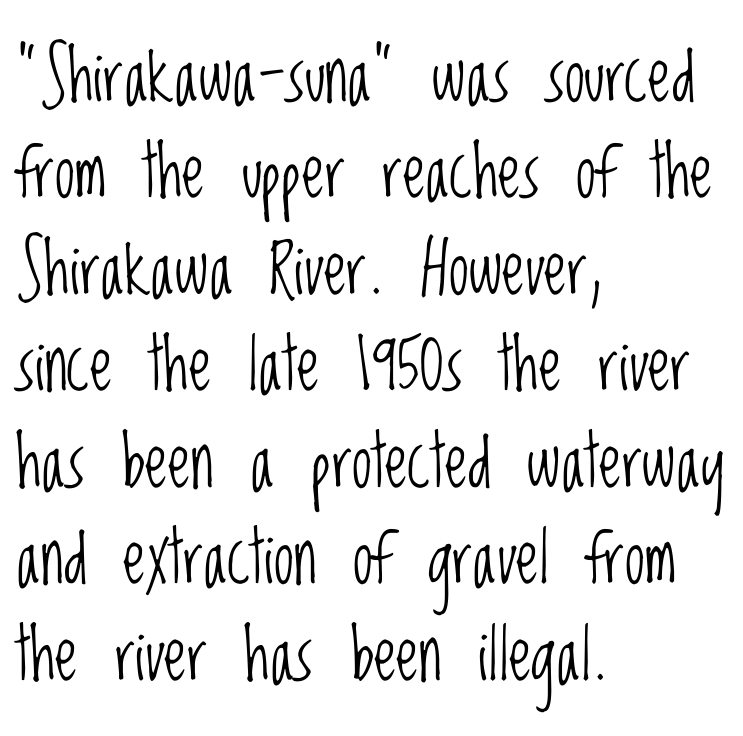
The image shows 72 px light, condensed sans-serif type, upright; set left-aligned, normal line spacing (1.34x), normal letter spacing, not underlined; low stroke contrast and a large x-height.
